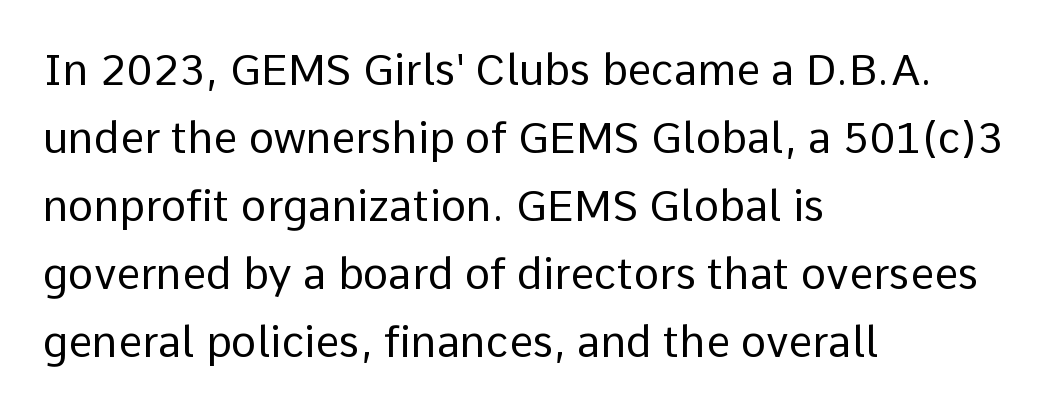
The paragraph has a hard left edge and a soft right edge. The strokes carry an ordinary text weight at most. Decoration check: the copy has no underline. The rendering uses natural spacing where letterforms have individual widths.
